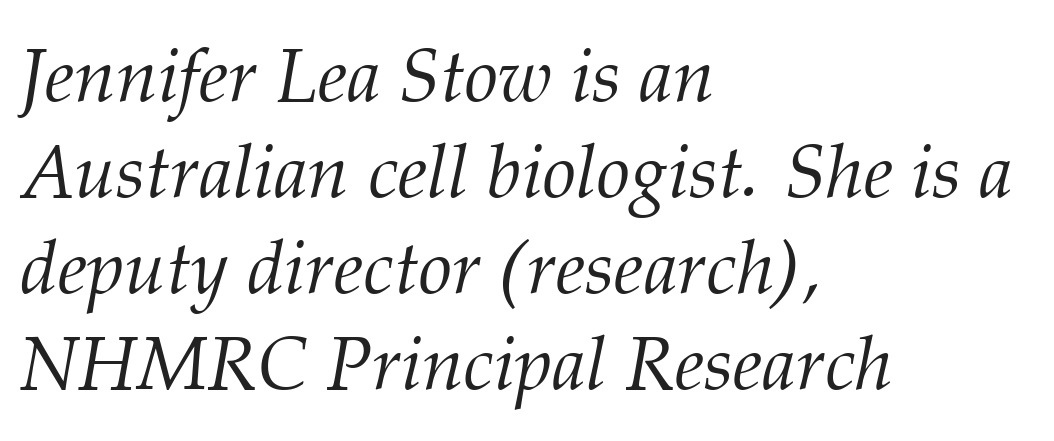
Q: Is the text bold? A: No.
Q: Is the text italic (slanted)? A: Yes, it leans right by about 12 degrees.
Q: Is the typeface a serif or a sans-serif typeface? A: Serif.
Q: Is the text underlined? A: No.
Q: How is the paragraph aligned? A: Left-aligned.
Q: Is the spacing between letters normal or unusually wide? A: Normal.
Q: Is the spacing between lines tight, normal or loose? A: Normal.
Q: Width (condensed, normal, or wide)? A: Normal.
Q: Stroke contrast? A: Medium.
Q: x-height? A: Medium.
Q: Monospaced? A: No.
